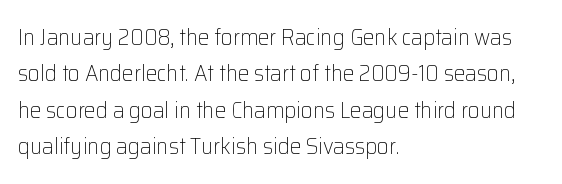
Compared with typical paragraphs, the rows here are spaced about the same. The letterforms sit at book weight or below. Ascenders rise straight up at ninety degrees. The lines are quadded left. Check the space under the baseline: it is left empty. Tracking value appears to be zero — textbook default spacing.
